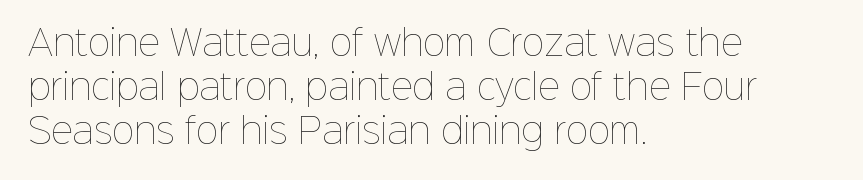
Q: Is the text bold? A: No.
Q: Is the text italic (slanted)? A: No, it is upright.
Q: Is the text underlined? A: No.
Q: How is the paragraph aligned? A: Left-aligned.
Q: Is the spacing between letters normal or unusually wide? A: Normal.
Q: Is the spacing between lines tight, normal or loose? A: Normal.
Q: Width (condensed, normal, or wide)? A: Normal.
Q: Stroke contrast? A: Low.
Q: x-height? A: Medium.
Q: Monospaced? A: No.
